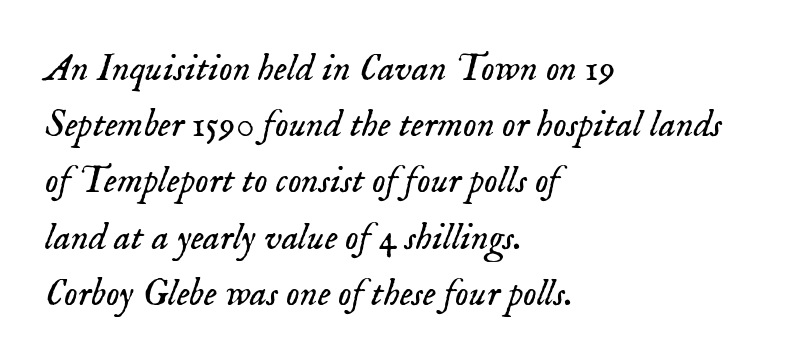
{"serif": "yes", "italic": "yes", "lean": "right", "slant_degrees": 18, "bold": "no", "weight": "light", "width": "normal", "stroke_contrast": "low", "x_height": "small", "monospaced": "no", "underline": "no", "align": "left", "line_spacing": "normal", "line_spacing_ratio": 1.48, "letter_spacing": "normal", "letter_spacing_em": 0.0, "glyph_px": 38}
